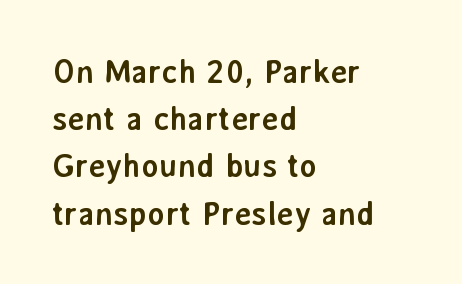
The typeface chosen for these lines omits serifs. Regular leading. You could not count columns in this text — the font is proportionally spaced. The lines in this sample share a left origin and differ only in where they stop. A clean baseline with only descenders dipping below it. You'd pick this weight for a headline — it's a proper bold.
